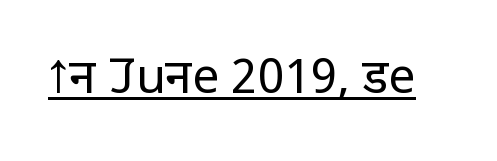
{"serif": "no", "italic": "no", "bold": "no", "weight": "regular", "width": "normal", "stroke_contrast": "low", "x_height": "large", "monospaced": "no", "underline": "yes", "letter_spacing": "normal", "letter_spacing_em": 0.0, "glyph_px": 48}
